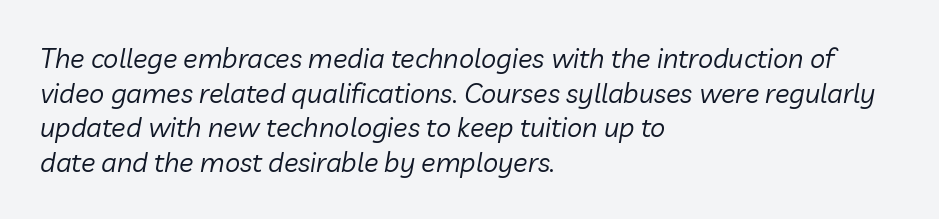
The image shows 27 px text type, italic (leaning right); set left-aligned, normal line spacing (1.28x), normal letter spacing, not underlined.
